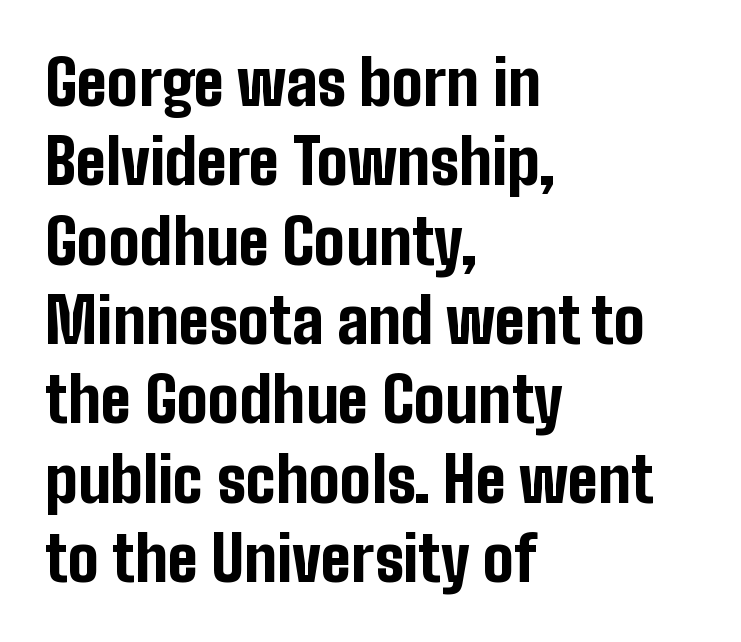
{"serif": "no", "italic": "no", "bold": "yes", "weight": "bold", "width": "condensed", "stroke_contrast": "low", "x_height": "medium", "monospaced": "no", "underline": "no", "align": "left", "line_spacing": "normal", "line_spacing_ratio": 1.28, "letter_spacing": "normal", "letter_spacing_em": 0.0, "glyph_px": 62}
